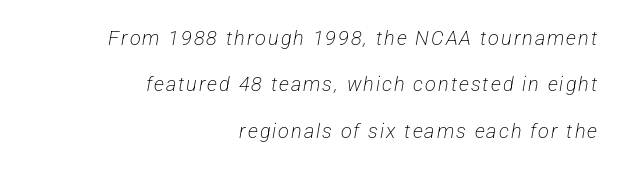
The specimen omits any rule beneath the text block's lines. Notice how the passage keeps a crisp vertical edge on the right only. On a weight scale, this lands at 450 or below. If you measured baseline to baseline, you'd find a long distance.
